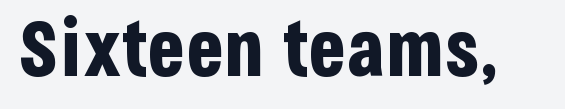
Q: Is the text bold? A: Yes.
Q: Is the text italic (slanted)? A: No, it is upright.
Q: Is the typeface a serif or a sans-serif typeface? A: Sans-serif.
Q: Is the text underlined? A: No.
Q: Is the spacing between letters normal or unusually wide? A: Normal.
Q: Width (condensed, normal, or wide)? A: Condensed.
Q: Stroke contrast? A: Low.
Q: x-height? A: Large.
Q: Monospaced? A: No.
